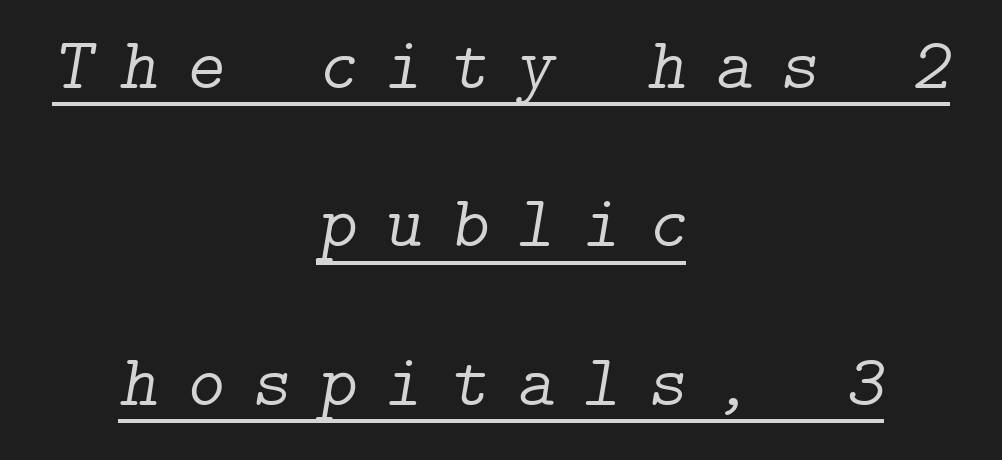
Every row of glyphs is offset so its center matches the block's center. Slant detected: the letters are inclined. Letter spacing: wide. Caption: lettering with a line underneath. The font family rendered here belongs to the serif group. Stroke thickness stays within the range of a standard reading face or lighter.
